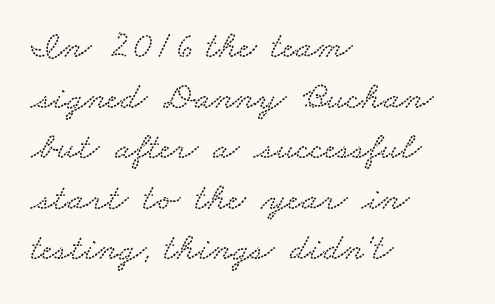
{"width": "wide", "stroke_contrast": "low", "x_height": "small", "monospaced": "no", "underline": "no", "align": "left", "line_spacing": "normal", "line_spacing_ratio": 1.33, "letter_spacing": "normal", "letter_spacing_em": 0.0, "glyph_px": 38}
